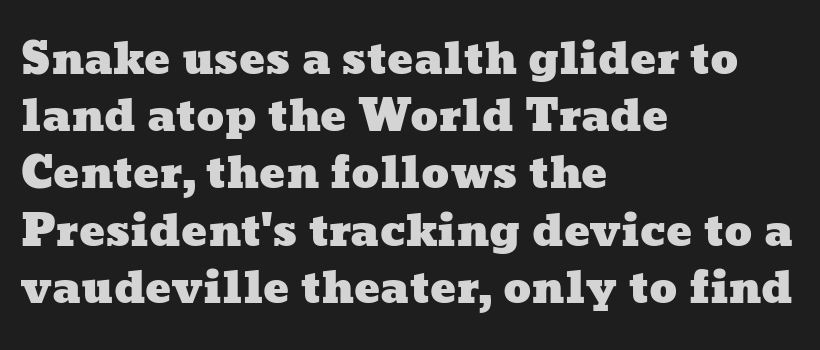
{"width": "wide", "stroke_contrast": "low", "x_height": "medium", "monospaced": "no", "underline": "no", "align": "left", "line_spacing": "normal", "line_spacing_ratio": 1.33, "letter_spacing": "normal", "letter_spacing_em": 0.0, "glyph_px": 43}
